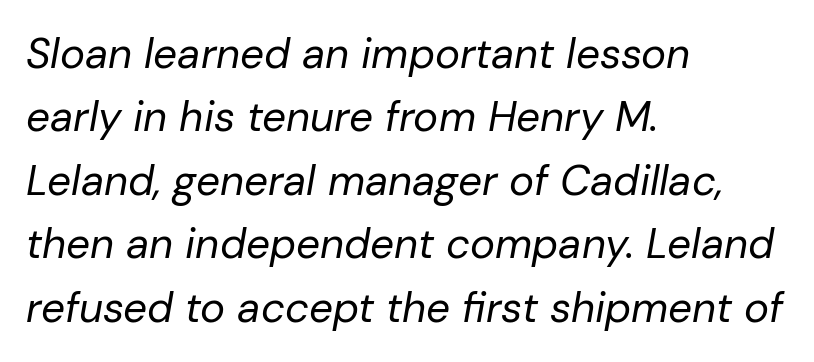
The image shows 42 px regular-weight type, italic (leaning right); set left-aligned, normal line spacing (1.51x), normal letter spacing, not underlined; low stroke contrast and a medium x-height.
